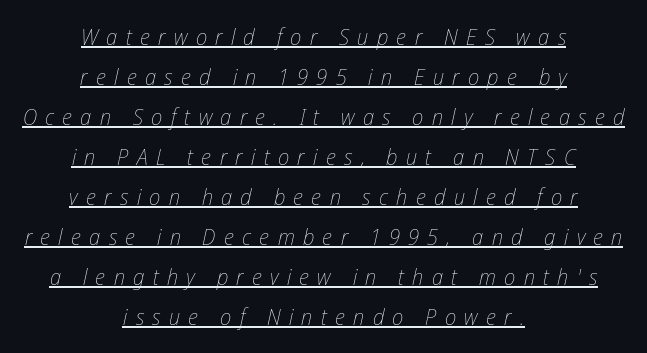
Q: Is the text bold? A: No.
Q: Is the text italic (slanted)? A: Yes, it leans right by about 12 degrees.
Q: Is the text underlined? A: Yes.
Q: How is the paragraph aligned? A: Centered.
Q: Is the spacing between letters normal or unusually wide? A: Unusually wide.
